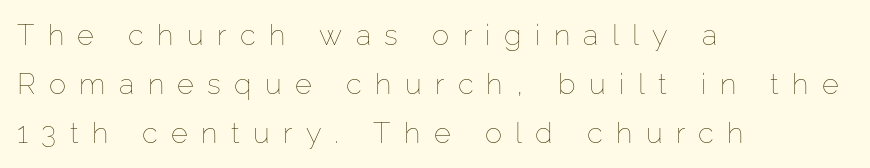
The image shows 29 px thin type, upright; set left-aligned, normal line spacing (1.69x), unusually wide letter spacing (+0.46 em), not underlined; low stroke contrast and a medium x-height.
